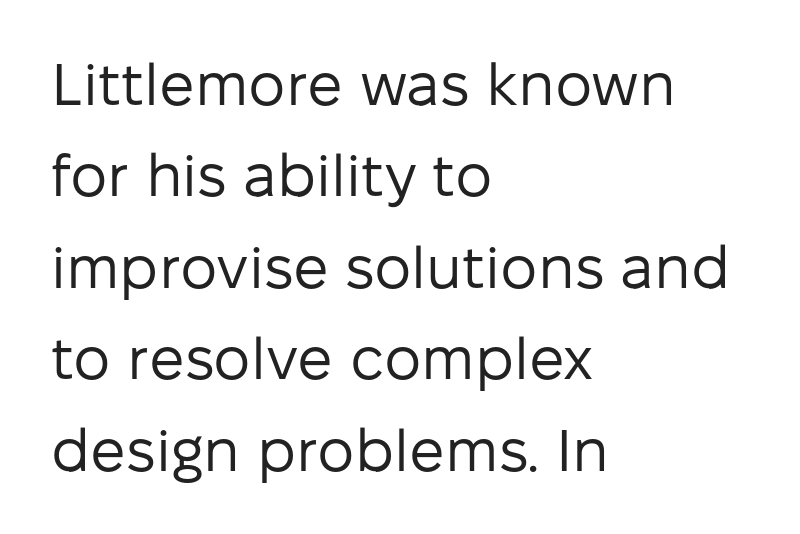
Q: Is the text bold? A: No.
Q: Is the text italic (slanted)? A: No, it is upright.
Q: Is the typeface a serif or a sans-serif typeface? A: Sans-serif.
Q: Is the text underlined? A: No.
Q: How is the paragraph aligned? A: Left-aligned.
Q: Is the spacing between letters normal or unusually wide? A: Normal.
Q: Is the spacing between lines tight, normal or loose? A: Normal.
Q: Width (condensed, normal, or wide)? A: Normal.
Q: Stroke contrast? A: Low.
Q: x-height? A: Medium.
Q: Monospaced? A: No.
